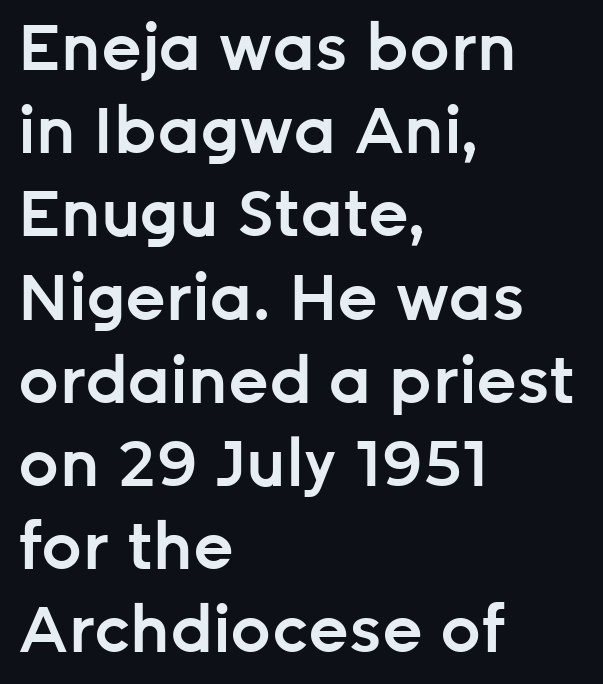
Quick note: not italic, upright. Reading down the column, the eye jumps a familiar distance to each next line. The space directly below the letters is spotless. The face used here is proportionally spaced, like ordinary book or web type.
